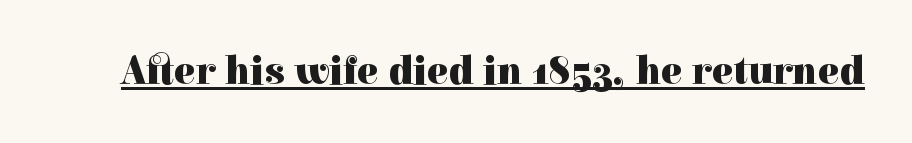
Q: Is the text bold? A: Yes.
Q: Is the text italic (slanted)? A: No, it is upright.
Q: Is the typeface a serif or a sans-serif typeface? A: Serif.
Q: Is the text underlined? A: Yes.
Q: Is the spacing between letters normal or unusually wide? A: Normal.
Q: Width (condensed, normal, or wide)? A: Normal.
Q: x-height? A: Medium.
Q: Monospaced? A: No.
